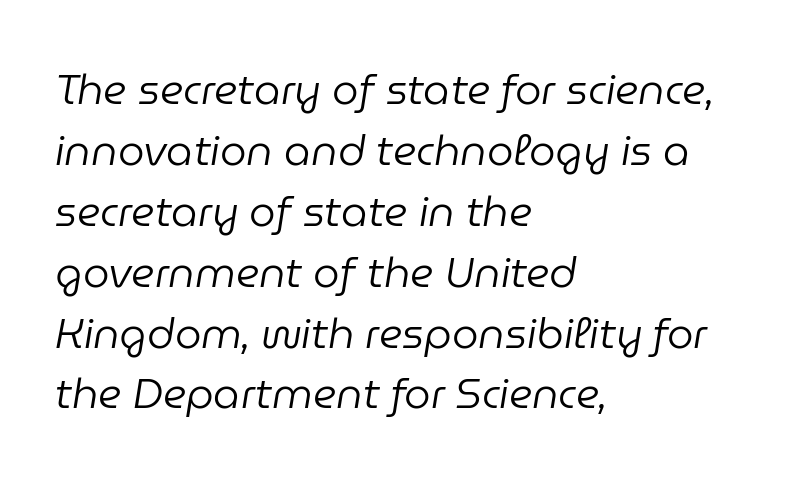
Letters rest on an invisible, unmarked baseline. The setting favours the left margin, as ordinary paragraphs usually do. Weight class: somewhere from thin through regular. The rows are spaced the way most documents space them. These lines are rendered in a variable-pitch font.
